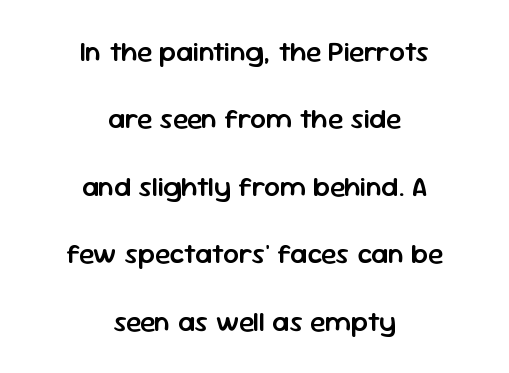
Interline gaps are noticeably wide in this sample. Font category for this specimen: sans-serif. Nothing unusual about the tracking: characters are spaced as the font intends. Designer's note — italics off, roman on.
